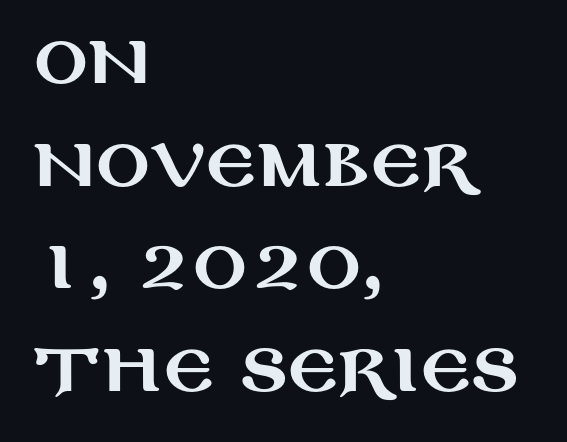
The image shows 67 px wide sans-serif type, upright; set left-aligned, normal line spacing (1.53x), normal letter spacing, not underlined; medium stroke contrast and a large x-height.
